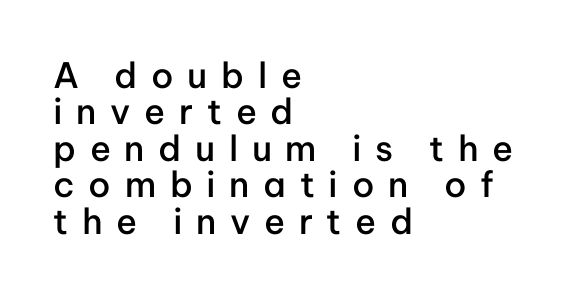
Font category for this specimen: sans-serif. Words float on clear page, feet unadorned. Unlike italic type, these characters show no tilt at all. The rendering uses a semibold face; strokes are thickened but not to full bold. The rendering uses natural spacing where letterforms have individual widths.
